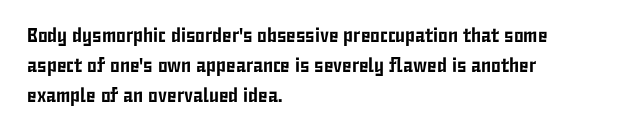
The image shows 20 px text type, upright; set left-aligned, normal line spacing (1.51x), normal letter spacing, not underlined.
